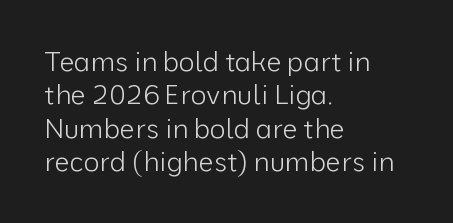
The image shows 27 px text type, upright; set left-aligned, line spacing 1.24x, normal letter spacing, not underlined.
